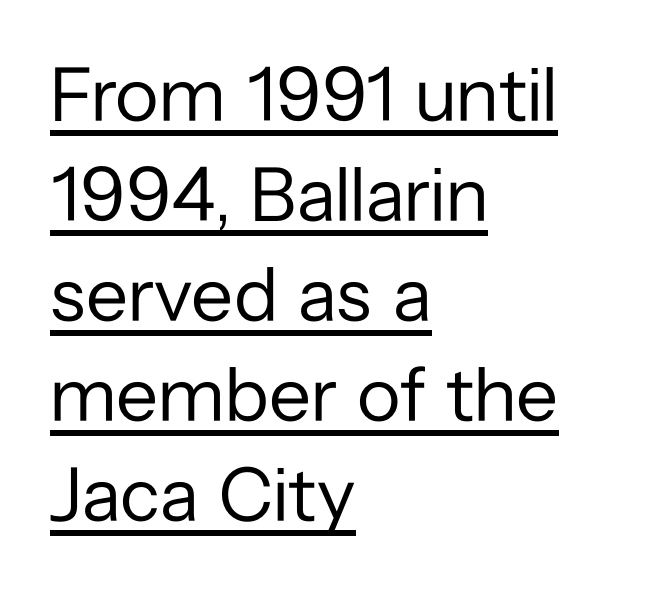
The image shows 77 px regular-weight sans-serif type, upright; set left-aligned, normal line spacing (1.3x), normal letter spacing, underlined; low stroke contrast and a medium x-height.
